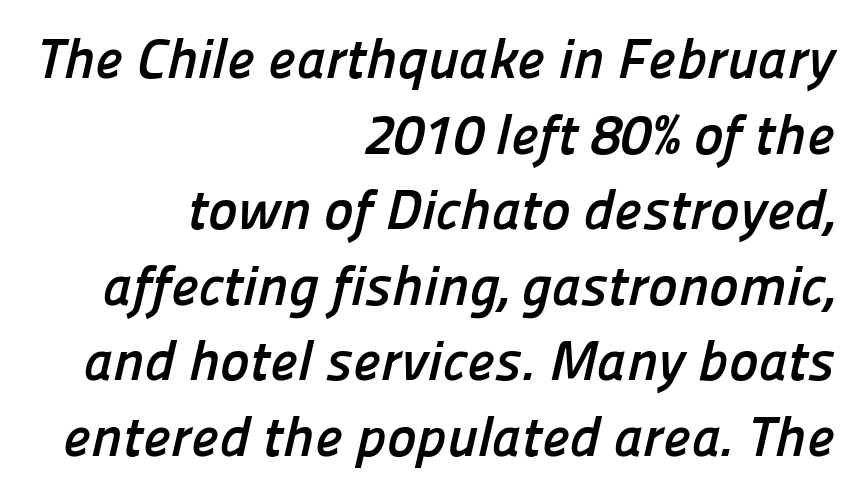
The glyphs have the mass of a bold cut. This is sans-serif lettering, the kind often seen on screens and signage. Notice how descenders clear the ascenders below comfortably — that's standard leading. Spacing verdict: proportional, widths tailored to each character. The space directly below the letters is spotless.
